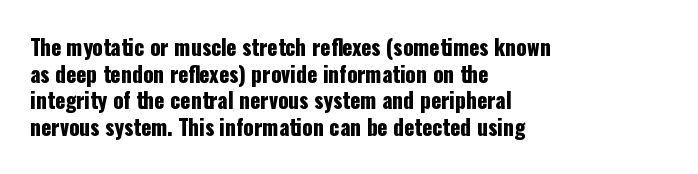
{"italic": "no", "underline": "no", "align": "left", "line_spacing": "normal", "line_spacing_ratio": 1.27, "letter_spacing": "normal", "letter_spacing_em": 0.0, "glyph_px": 21}
